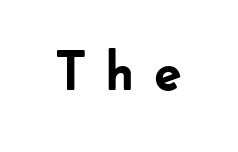
Q: Is the text bold? A: Yes.
Q: Is the text italic (slanted)? A: No, it is upright.
Q: Is the typeface a serif or a sans-serif typeface? A: Sans-serif.
Q: Is the text underlined? A: No.
Q: Is the spacing between letters normal or unusually wide? A: Unusually wide.
Q: Width (condensed, normal, or wide)? A: Normal.
Q: Stroke contrast? A: Low.
Q: x-height? A: Small.
Q: Monospaced? A: No.
